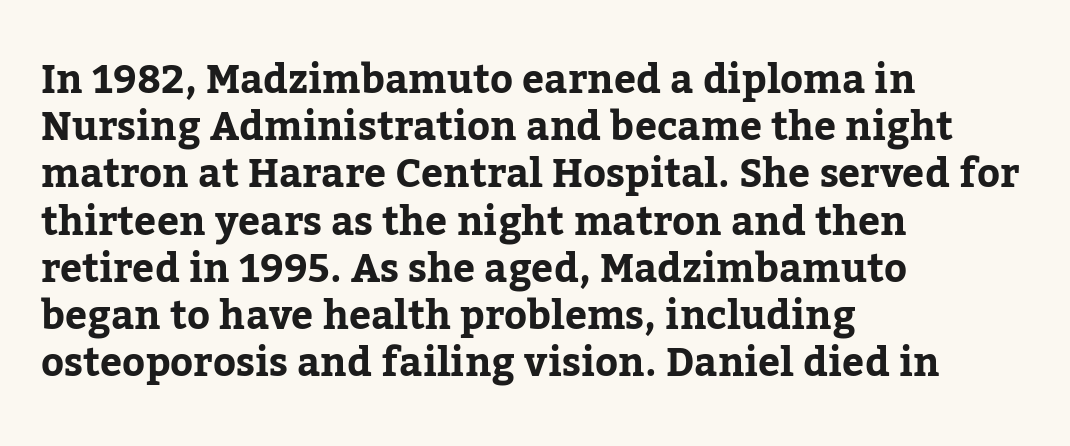
Q: Is the text italic (slanted)? A: No, it is upright.
Q: Is the typeface a serif or a sans-serif typeface? A: Serif.
Q: Is the text underlined? A: No.
Q: How is the paragraph aligned? A: Left-aligned.
Q: Is the spacing between letters normal or unusually wide? A: Normal.
Q: Width (condensed, normal, or wide)? A: Normal.
Q: Stroke contrast? A: Low.
Q: x-height? A: Medium.
Q: Monospaced? A: No.
